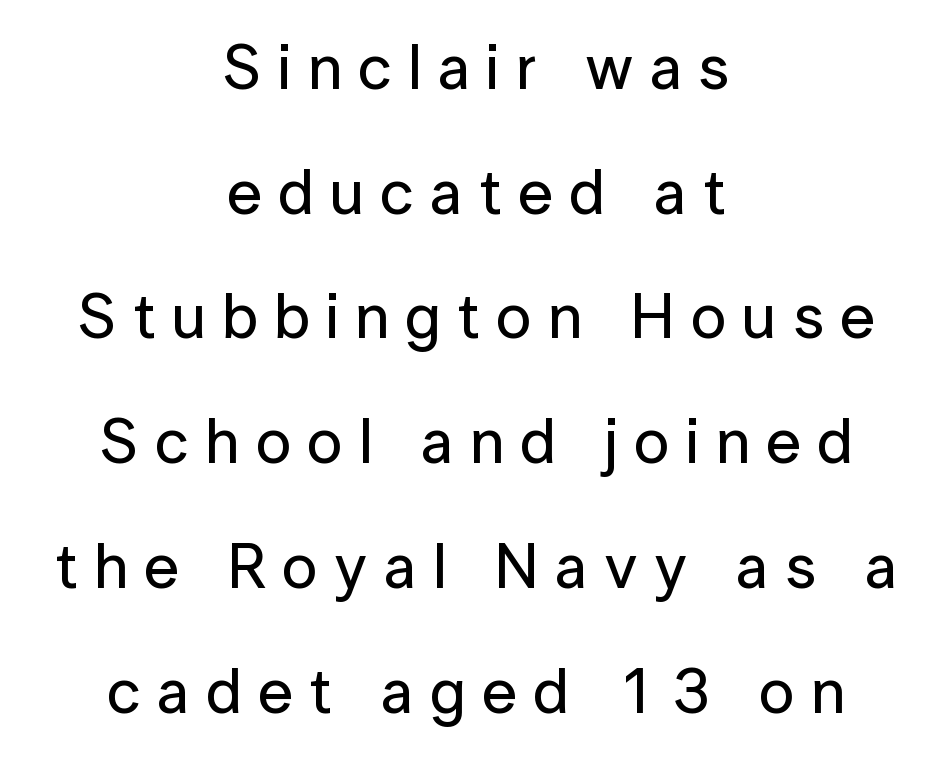
Q: Is the text italic (slanted)? A: No, it is upright.
Q: Is the typeface a serif or a sans-serif typeface? A: Sans-serif.
Q: Is the text underlined? A: No.
Q: How is the paragraph aligned? A: Centered.
Q: Is the spacing between letters normal or unusually wide? A: Unusually wide.
Q: Is the spacing between lines tight, normal or loose? A: Loose.
Q: Width (condensed, normal, or wide)? A: Normal.
Q: Stroke contrast? A: Low.
Q: x-height? A: Medium.
Q: Monospaced? A: No.
